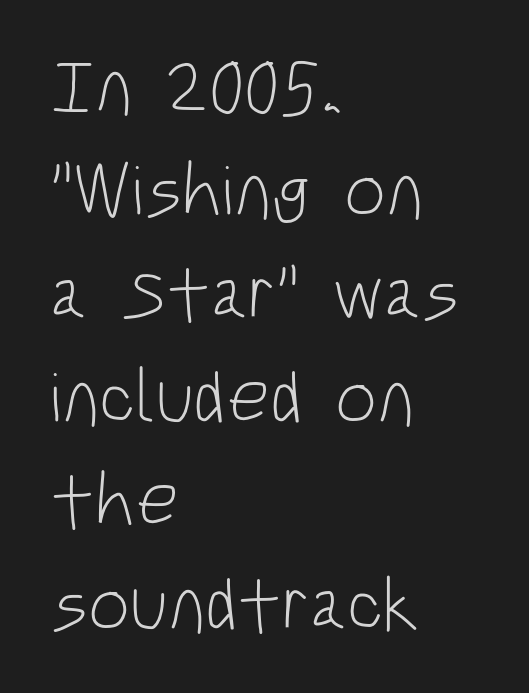
{"serif": "no", "italic": "no", "bold": "no", "weight": "light", "width": "condensed", "stroke_contrast": "low", "x_height": "large", "monospaced": "no", "underline": "no", "align": "left", "line_spacing": "normal", "line_spacing_ratio": 1.4, "letter_spacing": "normal", "letter_spacing_em": 0.0, "glyph_px": 74}
